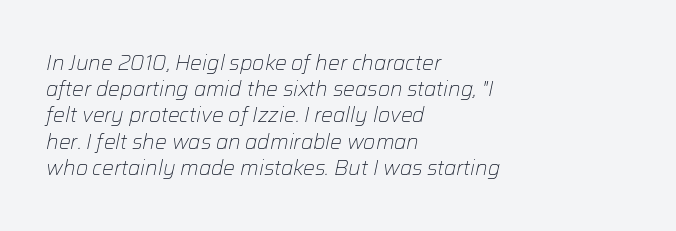
Q: Is the text bold? A: No.
Q: Is the text italic (slanted)? A: Yes, it leans right by about 12 degrees.
Q: Is the text underlined? A: No.
Q: How is the paragraph aligned? A: Left-aligned.
Q: Is the spacing between letters normal or unusually wide? A: Normal.
Q: Is the spacing between lines tight, normal or loose? A: Normal.
